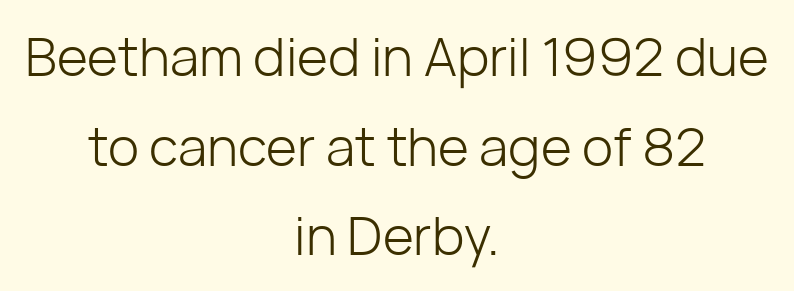
Q: Is the text bold? A: No.
Q: Is the text italic (slanted)? A: No, it is upright.
Q: Is the typeface a serif or a sans-serif typeface? A: Sans-serif.
Q: Is the text underlined? A: No.
Q: How is the paragraph aligned? A: Centered.
Q: Is the spacing between letters normal or unusually wide? A: Normal.
Q: Is the spacing between lines tight, normal or loose? A: Normal.
Q: Width (condensed, normal, or wide)? A: Normal.
Q: Stroke contrast? A: Low.
Q: x-height? A: Medium.
Q: Monospaced? A: No.
